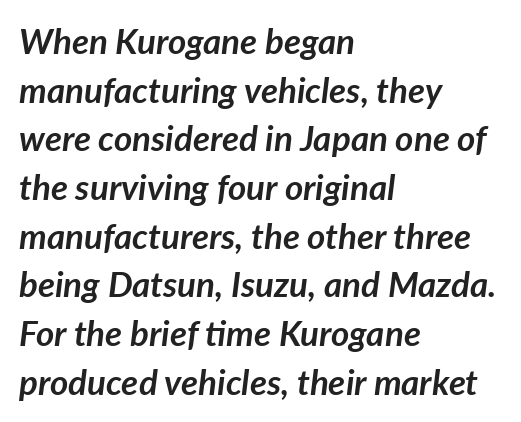
{"italic": "yes", "lean": "right", "slant_degrees": 7, "bold": "yes", "weight": "semibold", "width": "normal", "stroke_contrast": "low", "x_height": "medium", "monospaced": "no", "underline": "no", "align": "left", "line_spacing": "normal", "line_spacing_ratio": 1.39, "letter_spacing": "normal", "letter_spacing_em": 0.0, "glyph_px": 35}
